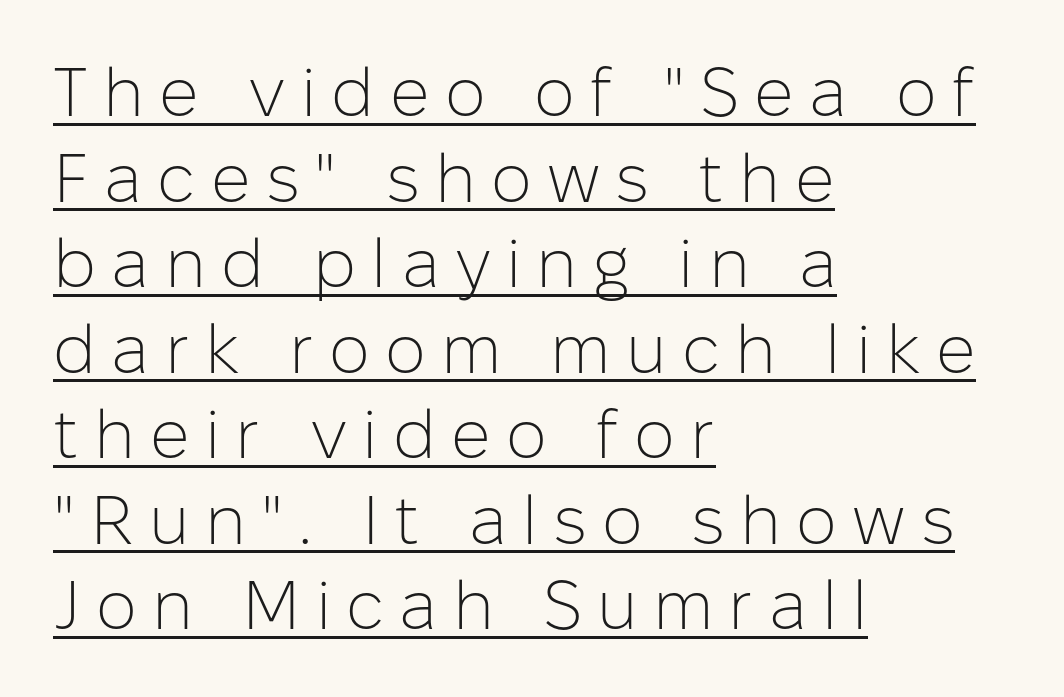
Reading down the block, your eye returns to a fixed left position each line. Proportional: the letters do not fall into vertical columns. Letter spacing: wide. Do the letters lean? They stand straight. This rendering employs a face without finishing strokes, i.e., a sans-serif.
